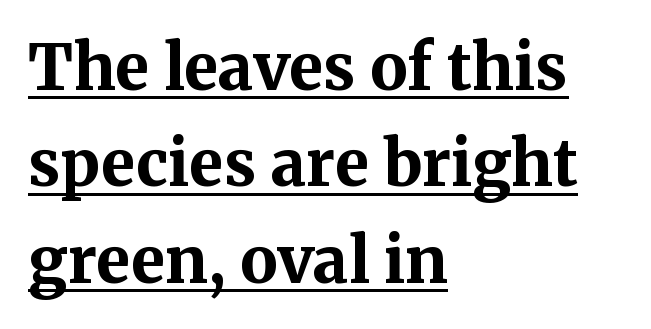
Q: Is the text bold? A: Yes.
Q: Is the text italic (slanted)? A: No, it is upright.
Q: Is the typeface a serif or a sans-serif typeface? A: Serif.
Q: Is the text underlined? A: Yes.
Q: How is the paragraph aligned? A: Left-aligned.
Q: Is the spacing between letters normal or unusually wide? A: Normal.
Q: Is the spacing between lines tight, normal or loose? A: Normal.
Q: Width (condensed, normal, or wide)? A: Normal.
Q: Stroke contrast? A: Medium.
Q: x-height? A: Medium.
Q: Monospaced? A: No.
